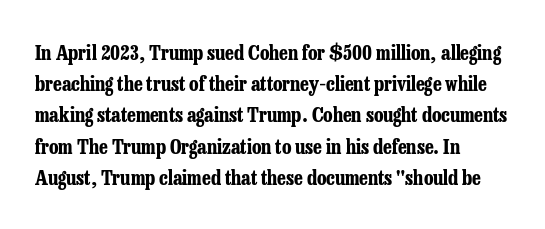
Beneath every word, the page is bare. The letterforms sit shoulder to shoulder at normal distance. The typesetter chose a ragged-right arrangement here. What weight is shown? A full bold with thick strokes.
